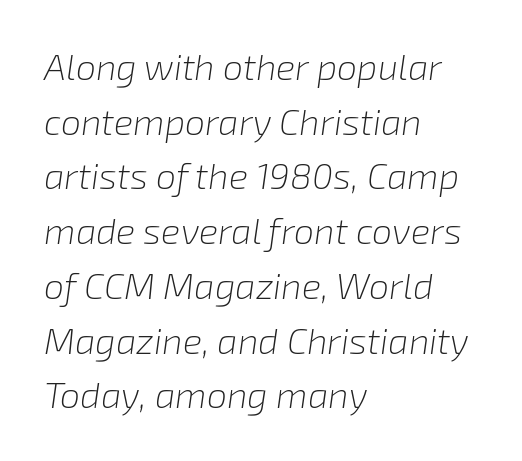
Q: Is the text bold? A: No.
Q: Is the text italic (slanted)? A: Yes, it leans right by about 8 degrees.
Q: Is the text underlined? A: No.
Q: How is the paragraph aligned? A: Left-aligned.
Q: Is the spacing between letters normal or unusually wide? A: Normal.
Q: Is the spacing between lines tight, normal or loose? A: Normal.
Q: Width (condensed, normal, or wide)? A: Normal.
Q: Stroke contrast? A: Low.
Q: x-height? A: Medium.
Q: Monospaced? A: No.
